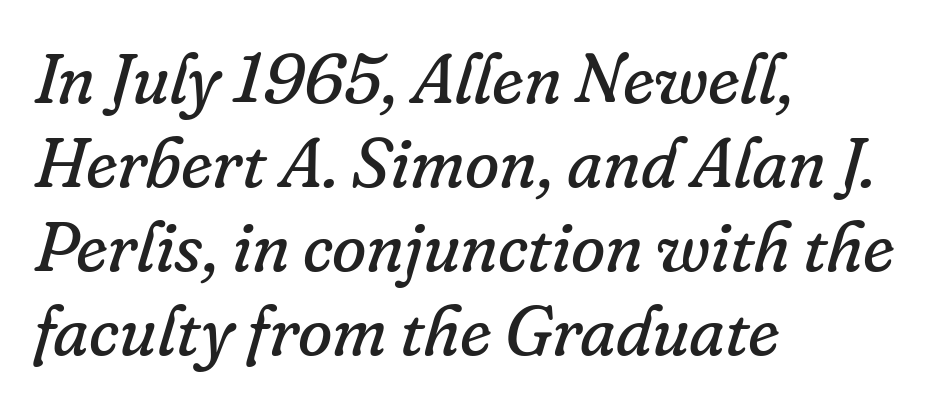
The rendering keeps characters at their native spacing. Character widths vary here, with narrow letters taking less room than wide ones. You can tell it's italic because the verticals aren't actually vertical. These glyphs show unthickened strokes, regular width or finer. Unlike a clean sans, this face finishes its strokes with serifs.
